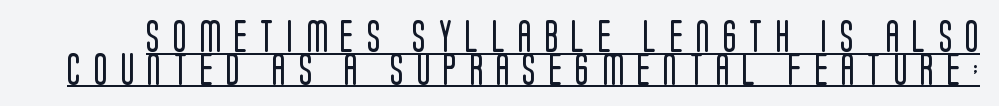
The image shows 32 px regular-weight, condensed sans-serif type, upright; set tight line spacing (1.03x), unusually wide letter spacing (+0.4 em), underlined; low stroke contrast and a large x-height.
